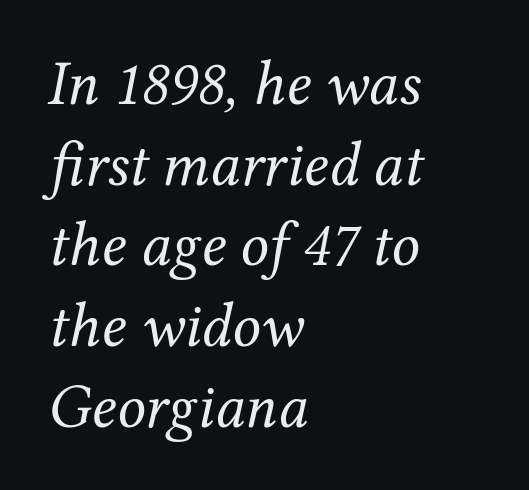
The image shows 63 px regular-weight serif type, italic (leaning right); set left-aligned, normal line spacing (1.28x), normal letter spacing, not underlined; medium stroke contrast and a medium x-height.
